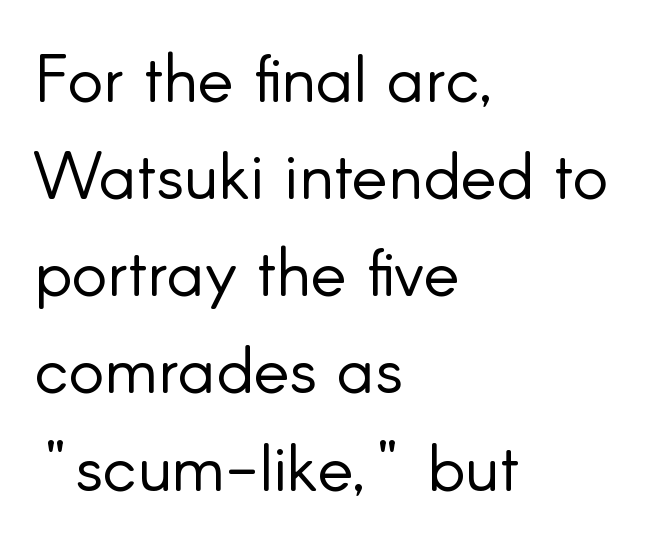
Q: Is the text bold? A: No.
Q: Is the text italic (slanted)? A: No, it is upright.
Q: Is the typeface a serif or a sans-serif typeface? A: Sans-serif.
Q: Is the text underlined? A: No.
Q: How is the paragraph aligned? A: Left-aligned.
Q: Is the spacing between letters normal or unusually wide? A: Normal.
Q: Is the spacing between lines tight, normal or loose? A: Normal.
Q: Width (condensed, normal, or wide)? A: Normal.
Q: Stroke contrast? A: Low.
Q: x-height? A: Small.
Q: Monospaced? A: No.
